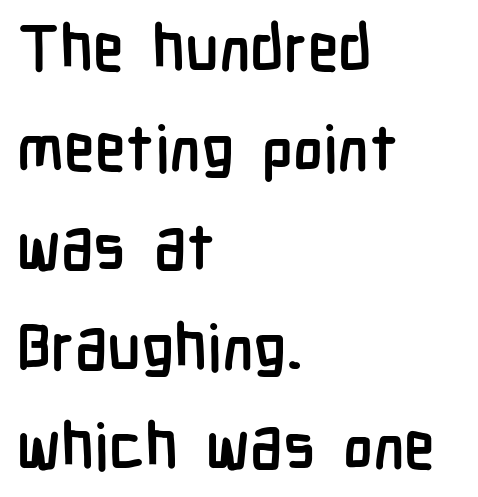
The image shows 63 px semibold, condensed sans-serif type, upright; set left-aligned, normal line spacing (1.58x), normal letter spacing, not underlined; low stroke contrast and a medium x-height.
